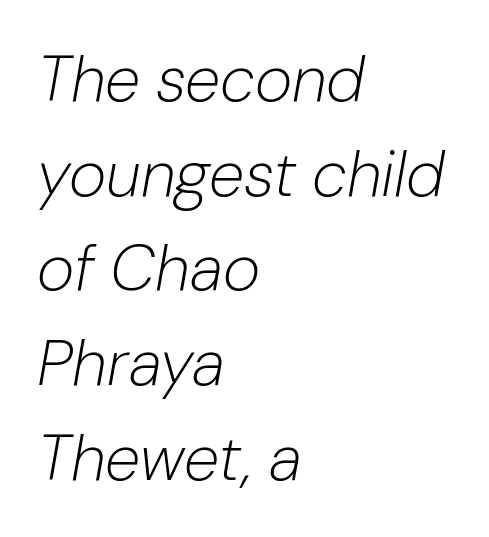
{"italic": "yes", "lean": "right", "slant_degrees": 10, "bold": "no", "weight": "light", "width": "normal", "stroke_contrast": "low", "x_height": "medium", "monospaced": "no", "underline": "no", "align": "left", "line_spacing": "normal", "line_spacing_ratio": 1.48, "letter_spacing": "normal", "letter_spacing_em": 0.0, "glyph_px": 64}
